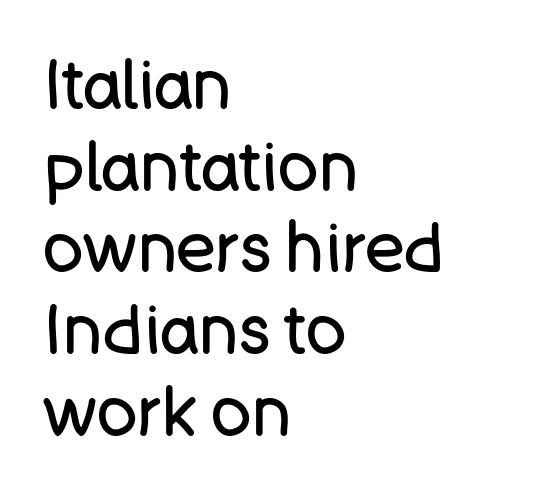
Q: Is the text bold? A: No.
Q: Is the text italic (slanted)? A: No, it is upright.
Q: Is the typeface a serif or a sans-serif typeface? A: Sans-serif.
Q: Is the text underlined? A: No.
Q: How is the paragraph aligned? A: Left-aligned.
Q: Is the spacing between letters normal or unusually wide? A: Normal.
Q: Width (condensed, normal, or wide)? A: Normal.
Q: Stroke contrast? A: Low.
Q: x-height? A: Large.
Q: Monospaced? A: No.
